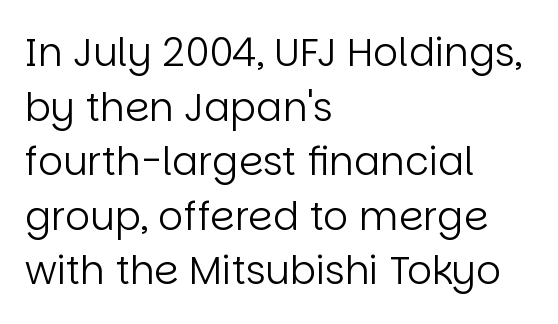
Q: Is the text bold? A: No.
Q: Is the text italic (slanted)? A: No, it is upright.
Q: Is the typeface a serif or a sans-serif typeface? A: Sans-serif.
Q: Is the text underlined? A: No.
Q: How is the paragraph aligned? A: Left-aligned.
Q: Is the spacing between letters normal or unusually wide? A: Normal.
Q: Is the spacing between lines tight, normal or loose? A: Normal.
Q: Width (condensed, normal, or wide)? A: Normal.
Q: Stroke contrast? A: Low.
Q: x-height? A: Large.
Q: Monospaced? A: No.
